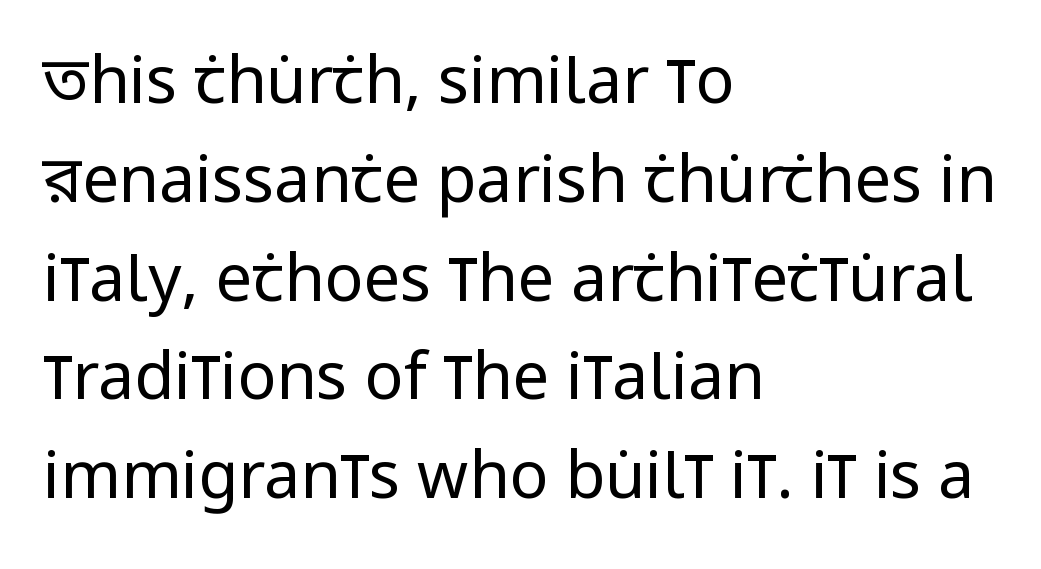
The image shows 65 px regular-weight, condensed sans-serif type, upright; set left-aligned, normal line spacing (1.52x), normal letter spacing, not underlined; low stroke contrast and a large x-height.
